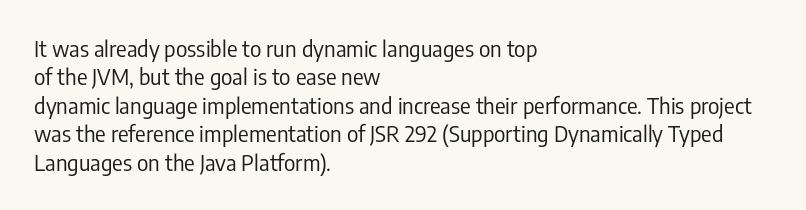
{"italic": "no", "bold": "no", "underline": "no", "align": "left", "line_spacing": "normal", "line_spacing_ratio": 1.29, "letter_spacing": "normal", "letter_spacing_em": 0.0, "glyph_px": 22}
